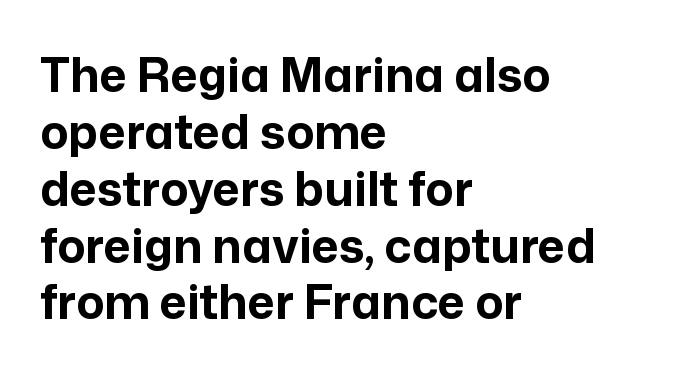
{"serif": "no", "italic": "no", "bold": "yes", "weight": "bold", "width": "normal", "stroke_contrast": "low", "x_height": "medium", "monospaced": "no", "underline": "no", "align": "left", "line_spacing_ratio": 1.21, "letter_spacing": "normal", "letter_spacing_em": 0.0, "glyph_px": 47}
